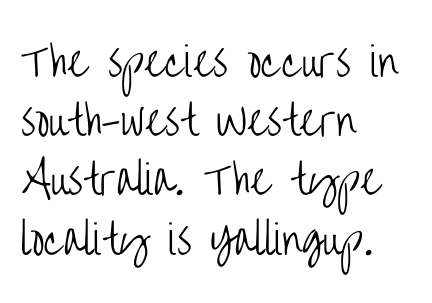
The typeface chosen for these lines omits serifs. The specimen omits any rule beneath the text block's lines. A typesetter would call this proportional, since set widths differ per character. A typesetter would mark this as roman, not italic. Stems and bowls with no extra thickness — not bold.
